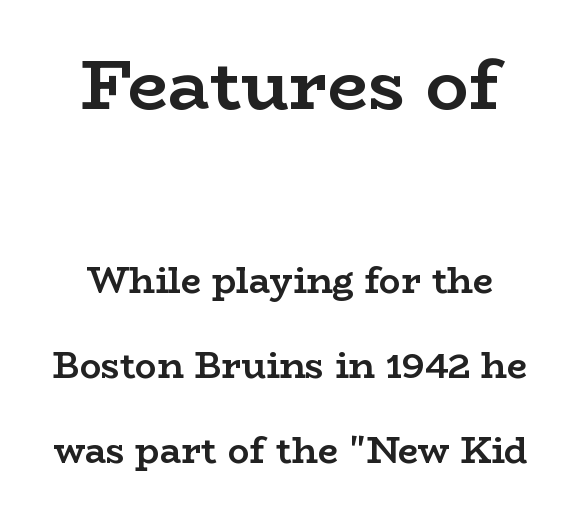
{"serif": "yes", "italic": "no", "bold": "yes", "weight": "semibold", "width": "wide", "stroke_contrast": "low", "x_height": "medium", "monospaced": "no", "underline": "no", "align": "center", "line_spacing": "loose", "line_spacing_ratio": 2.36, "letter_spacing": "normal", "letter_spacing_em": 0.0, "larger_block": "first", "size_ratio": 1.97, "glyph_px": 71}
